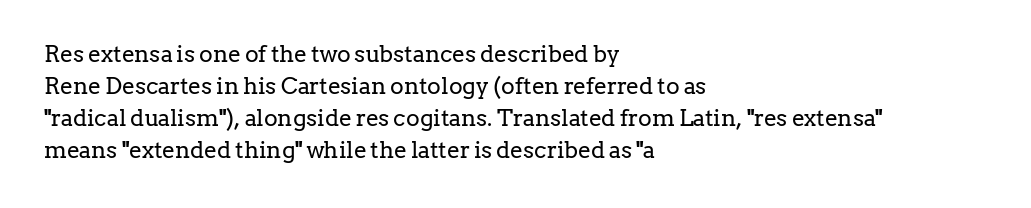
The image shows 23 px text type, upright; set left-aligned, normal line spacing (1.39x), normal letter spacing, not underlined.
